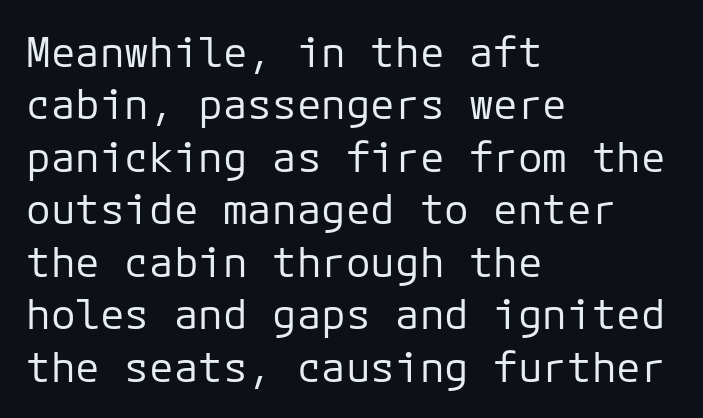
The image shows 41 px regular-weight sans-serif type, upright; set left-aligned, normal line spacing (1.28x), normal letter spacing, not underlined; low stroke contrast and a medium x-height.
